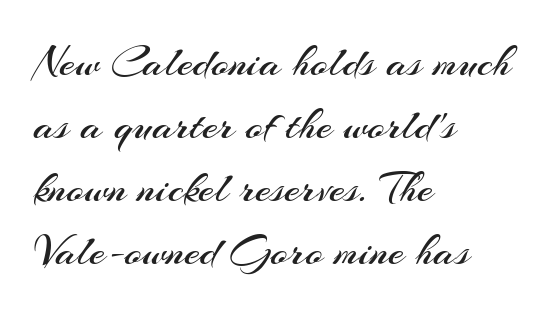
The image shows 45 px regular-weight sans-serif type; set left-aligned, normal line spacing (1.4x), normal letter spacing, not underlined; medium stroke contrast and a small x-height.
